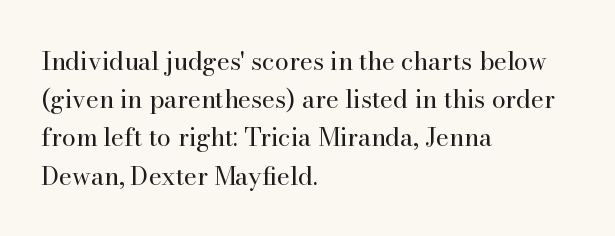
{"italic": "no", "bold": "no", "underline": "no", "align": "left", "line_spacing": "normal", "line_spacing_ratio": 1.53, "letter_spacing": "normal", "letter_spacing_em": 0.0, "glyph_px": 25}
